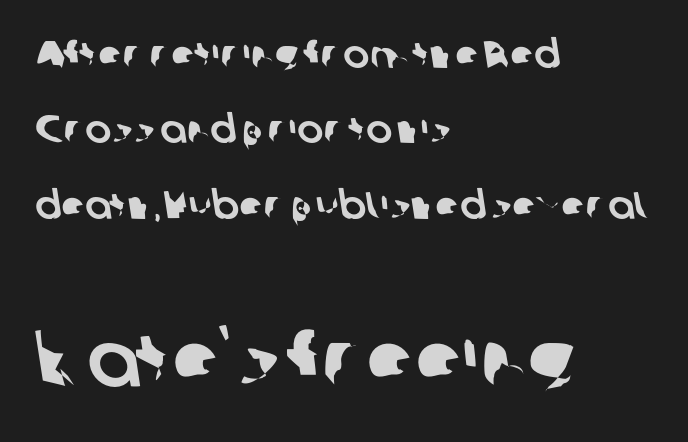
{"serif": "no", "width": "normal", "stroke_contrast": "low", "x_height": "medium", "monospaced": "no", "underline": "no", "align": "left", "line_spacing": "loose", "line_spacing_ratio": 1.93, "letter_spacing": "normal", "letter_spacing_em": 0.0, "larger_block": "second", "size_ratio": 2.0, "glyph_px": 78}
